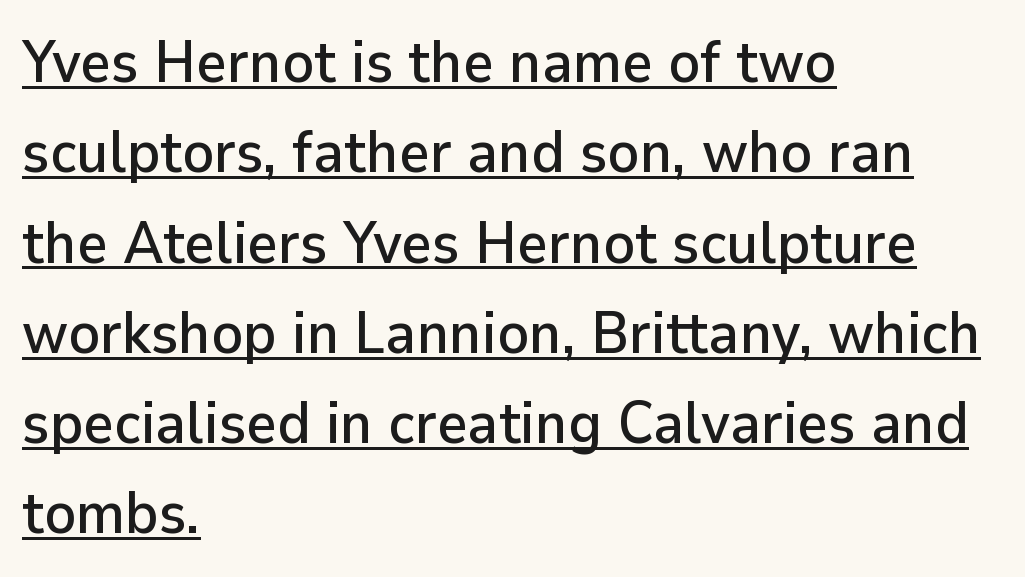
{"serif": "no", "italic": "no", "width": "normal", "stroke_contrast": "low", "x_height": "medium", "monospaced": "no", "underline": "yes", "align": "left", "line_spacing": "normal", "line_spacing_ratio": 1.53, "letter_spacing": "normal", "letter_spacing_em": 0.0, "glyph_px": 59}
